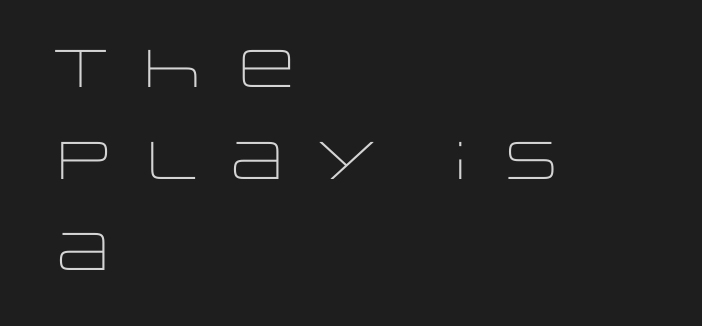
{"serif": "no", "italic": "no", "bold": "no", "weight": "light", "width": "wide", "stroke_contrast": "low", "x_height": "large", "monospaced": "no", "underline": "no", "align": "left", "line_spacing_ratio": 1.73, "letter_spacing": "wide", "letter_spacing_em": 0.26, "glyph_px": 53}
